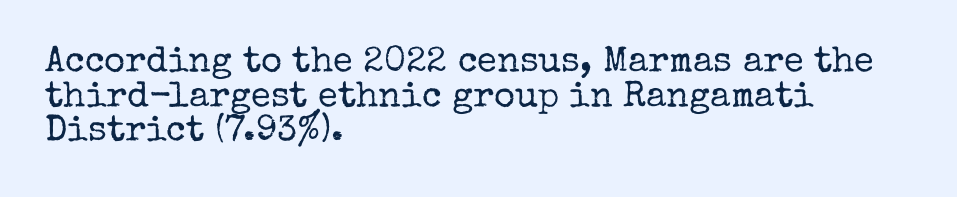
{"serif": "yes", "italic": "no", "bold": "no", "weight": "regular", "width": "normal", "stroke_contrast": "low", "x_height": "medium", "monospaced": "no", "underline": "no", "align": "left", "line_spacing": "tight", "line_spacing_ratio": 0.96, "letter_spacing": "normal", "letter_spacing_em": 0.0, "glyph_px": 36}
